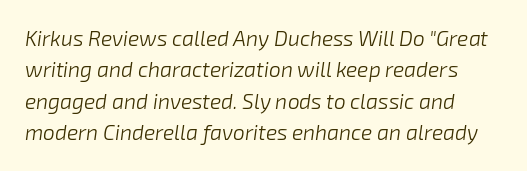
Nobody touched the tracking dial on this one. One glance says typical: line gaps are just what's usual. Type without underlining. The font's italic variant was chosen for this text. The letters look calm and open, with moderate or lighter stems.
